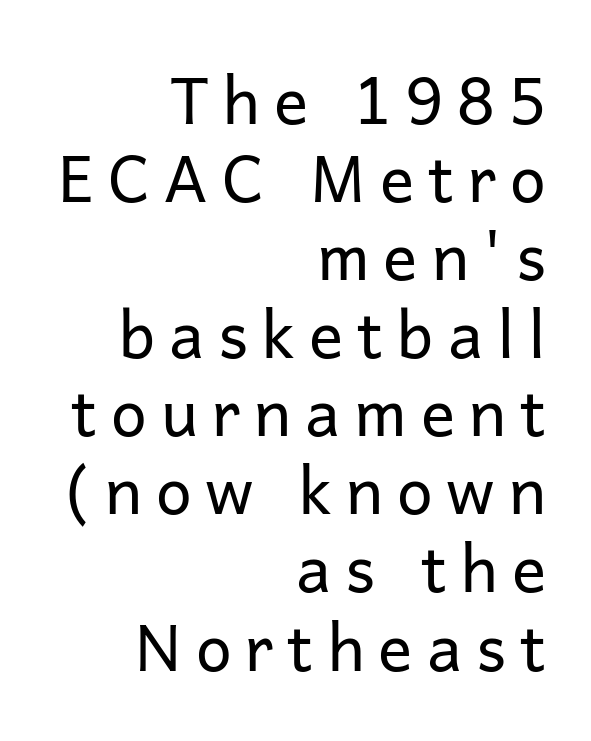
Q: Is the text bold? A: No.
Q: Is the text italic (slanted)? A: No, it is upright.
Q: Is the typeface a serif or a sans-serif typeface? A: Sans-serif.
Q: Is the text underlined? A: No.
Q: How is the paragraph aligned? A: Right-aligned.
Q: Is the spacing between letters normal or unusually wide? A: Unusually wide.
Q: Width (condensed, normal, or wide)? A: Normal.
Q: Stroke contrast? A: Low.
Q: x-height? A: Medium.
Q: Monospaced? A: No.
